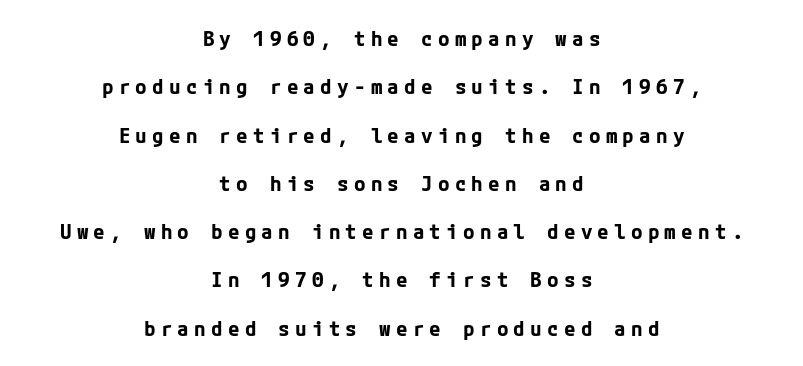
The image shows 21 px bold type, upright; set centered, loose line spacing (2.3x), unusually wide letter spacing (+0.25 em), not underlined.
